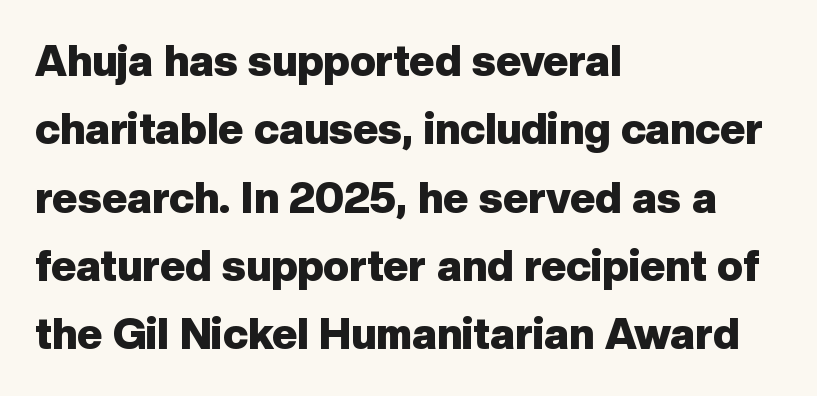
Q: Is the text bold? A: Yes.
Q: Is the text italic (slanted)? A: No, it is upright.
Q: Is the typeface a serif or a sans-serif typeface? A: Sans-serif.
Q: Is the text underlined? A: No.
Q: How is the paragraph aligned? A: Left-aligned.
Q: Is the spacing between letters normal or unusually wide? A: Normal.
Q: Is the spacing between lines tight, normal or loose? A: Normal.
Q: Width (condensed, normal, or wide)? A: Normal.
Q: Stroke contrast? A: Low.
Q: x-height? A: Medium.
Q: Monospaced? A: No.
